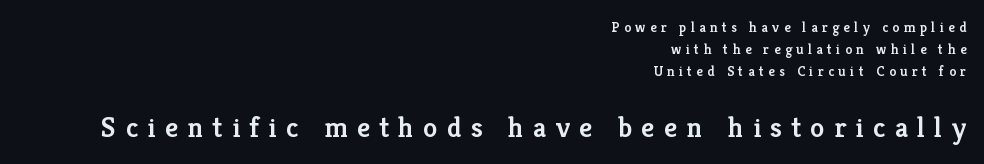
{"serif": "yes", "italic": "no", "bold": "semi", "weight": "semibold", "width": "normal", "stroke_contrast": "low", "x_height": "medium", "monospaced": "no", "underline": "no", "align": "right", "line_spacing": "normal", "line_spacing_ratio": 1.58, "letter_spacing": "wide", "letter_spacing_em": 0.32, "larger_block": "second", "size_ratio": 2.07, "glyph_px": 29}
